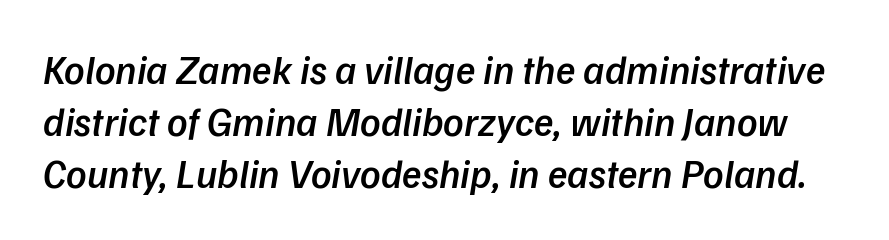
Q: Is the text bold? A: Semi-bold.
Q: Is the text italic (slanted)? A: Yes, it leans right by about 9 degrees.
Q: Is the text underlined? A: No.
Q: Is the spacing between letters normal or unusually wide? A: Normal.
Q: Is the spacing between lines tight, normal or loose? A: Normal.
Q: Width (condensed, normal, or wide)? A: Normal.
Q: Stroke contrast? A: Low.
Q: x-height? A: Medium.
Q: Monospaced? A: No.
